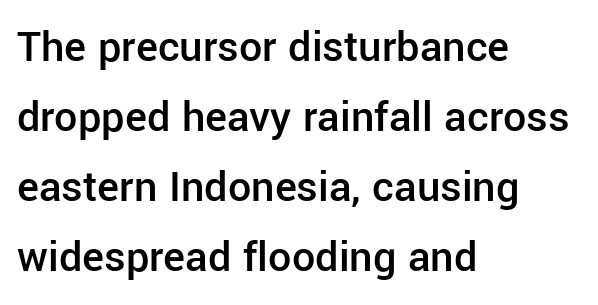
As a designer I'd log this as weight 600, semibold. The lines in this sample share a left origin and differ only in where they stop. Words float on clear page, feet unadorned. Line spacing here is normal.
